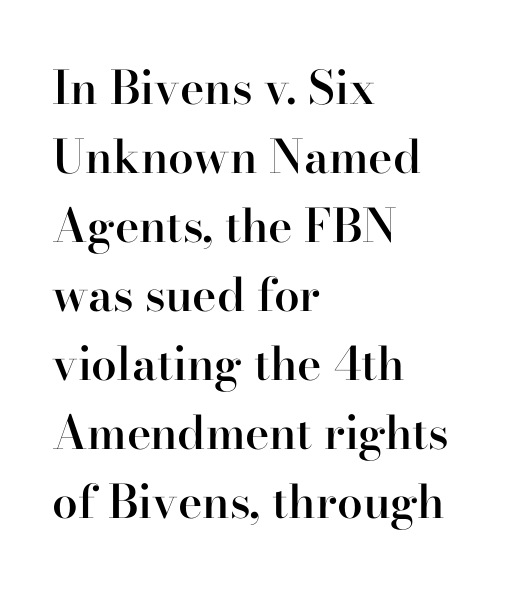
Reading down the column, the eye jumps a familiar distance to each next line. Stroke terminals: seriffed. Each word holds together tightly as a unit, with standard inter-letter gaps. Type without underlining. A fair bit of extra ink — the face is semibold, not bold.
